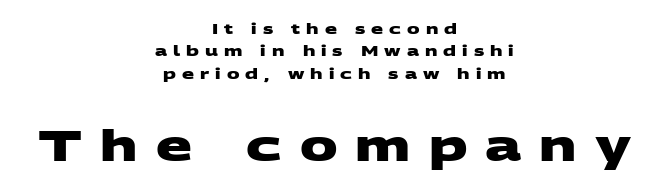
The image shows 42 px heavy, wide sans-serif type; set centered, normal line spacing (1.59x), unusually wide letter spacing (+0.43 em), not underlined; the second (bottom) block is 3.0x larger; medium stroke contrast and a large x-height.
